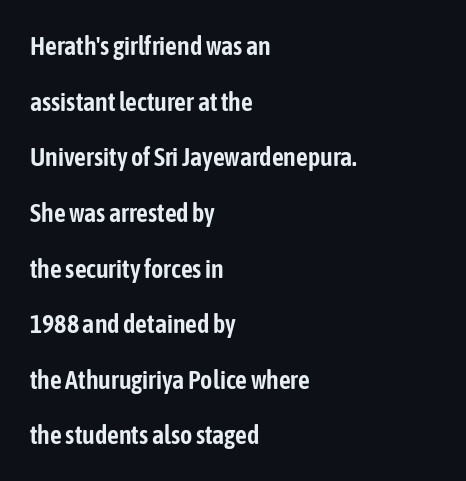
Each new line begins a long way beneath the previous one. Descender tails drop into unmarked territory. Notice how the passage keeps a crisp vertical edge on the left only. Between one letter and the next there's only the usual sliver of space. Does the lettering tilt? It doesn't — this is upright.
